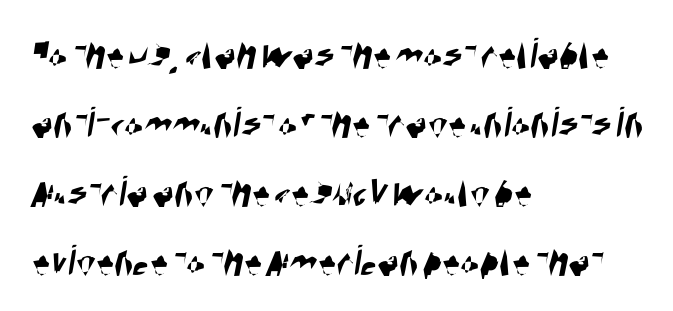
{"serif": "no", "width": "condensed", "stroke_contrast": "high", "x_height": "large", "monospaced": "no", "underline": "no", "align": "left", "line_spacing": "normal", "line_spacing_ratio": 1.53, "letter_spacing": "normal", "letter_spacing_em": 0.0, "glyph_px": 45}
